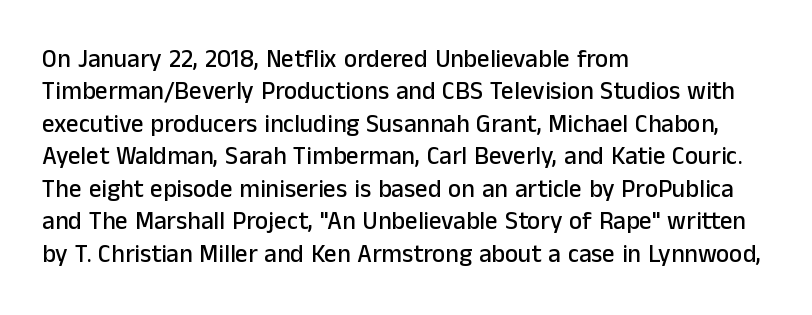
Q: Is the text italic (slanted)? A: No, it is upright.
Q: Is the text underlined? A: No.
Q: How is the paragraph aligned? A: Left-aligned.
Q: Is the spacing between letters normal or unusually wide? A: Normal.
Q: Is the spacing between lines tight, normal or loose? A: Normal.
